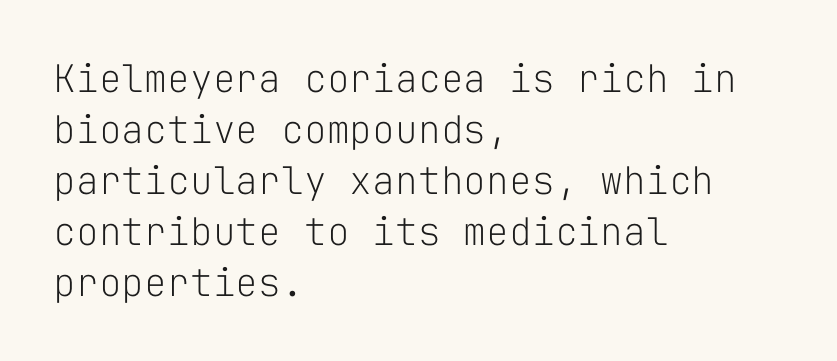
These lines are rendered in a fixed-pitch font. What stands out about the letter spacing? Nothing — it is the standard amount. Regarding serifs, this sample does without them. When letters stand straight like this, we call the style roman or upright. The vertical gap from one line to the next is medium.
